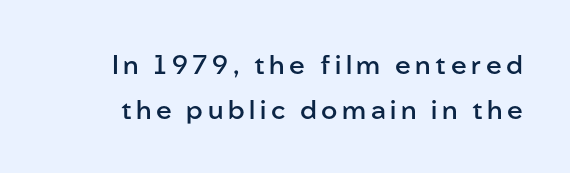
The image shows 26 px text type, upright; set line spacing 1.73x, not underlined.
